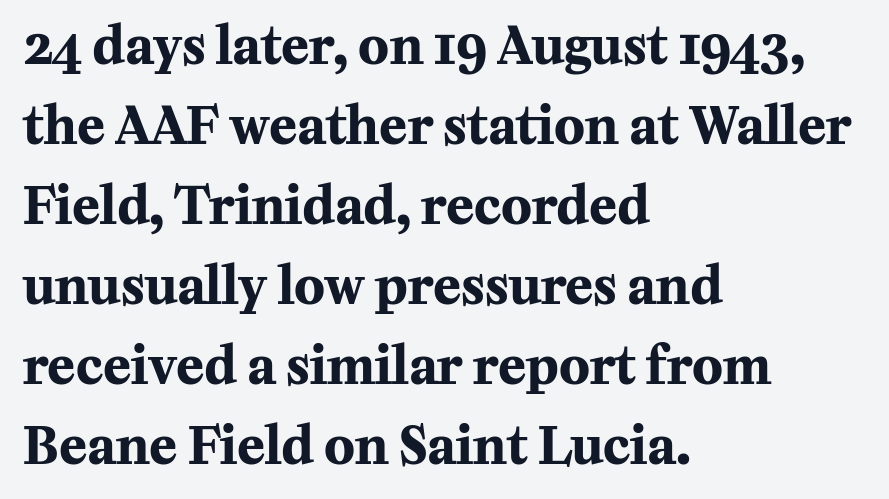
Quick note: underline off. Short note: letters normally spaced. Examine the stroke ends and you'll spot serifs. Is there much room between lines? A standard amount, neither cramped nor airy. Reading down the block, your eye returns to a fixed left position each line.
